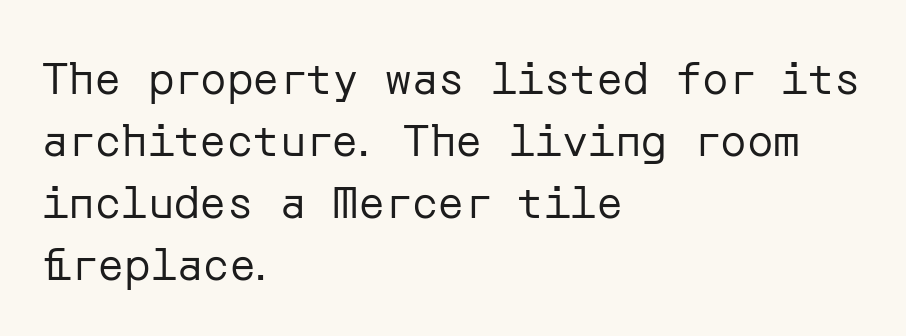
{"serif": "no", "italic": "no", "bold": "no", "weight": "regular", "width": "normal", "stroke_contrast": "low", "x_height": "medium", "underline": "no", "align": "left", "line_spacing": "normal", "line_spacing_ratio": 1.41, "letter_spacing": "normal", "letter_spacing_em": 0.0, "glyph_px": 44}
